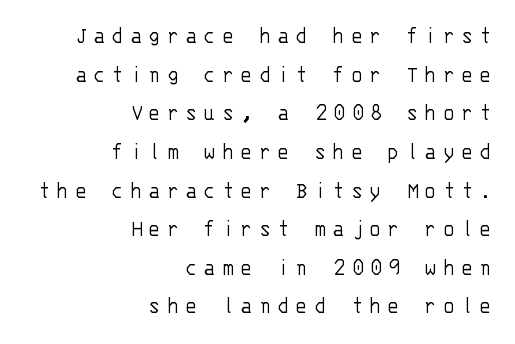
{"italic": "no", "bold": "no", "underline": "no", "align": "right", "line_spacing": "normal", "line_spacing_ratio": 1.61, "letter_spacing": "wide", "letter_spacing_em": 0.28, "glyph_px": 24}
